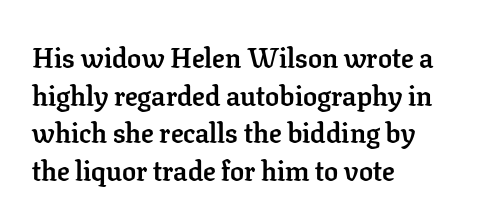
Q: Is the text bold? A: Yes.
Q: Is the text italic (slanted)? A: No, it is upright.
Q: Is the typeface a serif or a sans-serif typeface? A: Serif.
Q: Is the text underlined? A: No.
Q: How is the paragraph aligned? A: Left-aligned.
Q: Is the spacing between letters normal or unusually wide? A: Normal.
Q: Is the spacing between lines tight, normal or loose? A: Normal.
Q: Width (condensed, normal, or wide)? A: Normal.
Q: Stroke contrast? A: Low.
Q: x-height? A: Medium.
Q: Monospaced? A: No.
